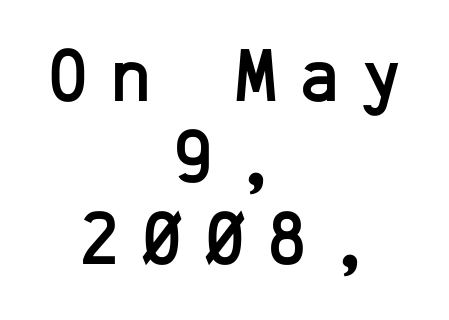
Ordinary non-slanted type is in use. Fixed-width glyphs throughout — classic coding-font behaviour. Baseline-to-baseline distance is barely more than the letter height. If you folded the block vertically in half, each line would mirror itself in length. Inter-character spacing is expanded well beyond the font's built-in metrics.
